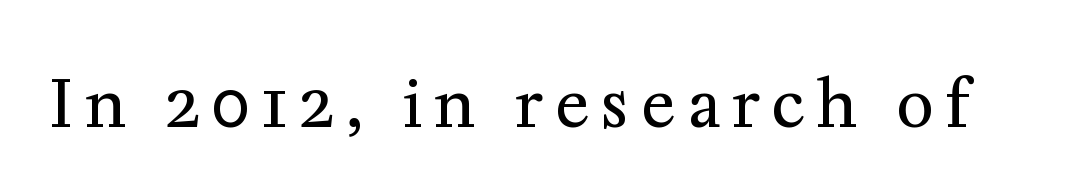
{"serif": "yes", "italic": "no", "bold": "no", "weight": "regular", "width": "normal", "stroke_contrast": "medium", "x_height": "medium", "monospaced": "no", "underline": "no", "glyph_px": 64}
